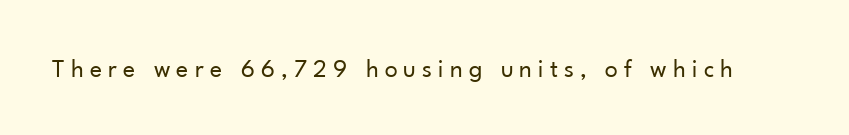
{"italic": "no", "bold": "no", "underline": "no", "letter_spacing": "wide", "letter_spacing_em": 0.24, "glyph_px": 26}
